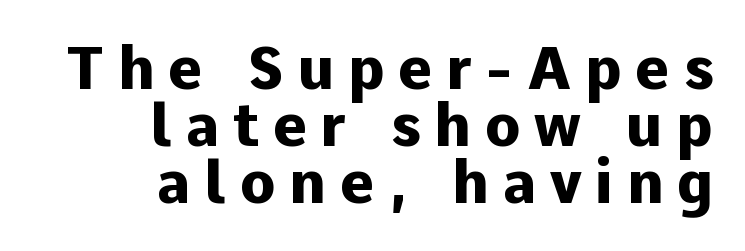
The image shows 59 px heavy sans-serif type, upright; set right-aligned, tight line spacing (0.97x), unusually wide letter spacing (+0.23 em), not underlined; low stroke contrast and a medium x-height.
